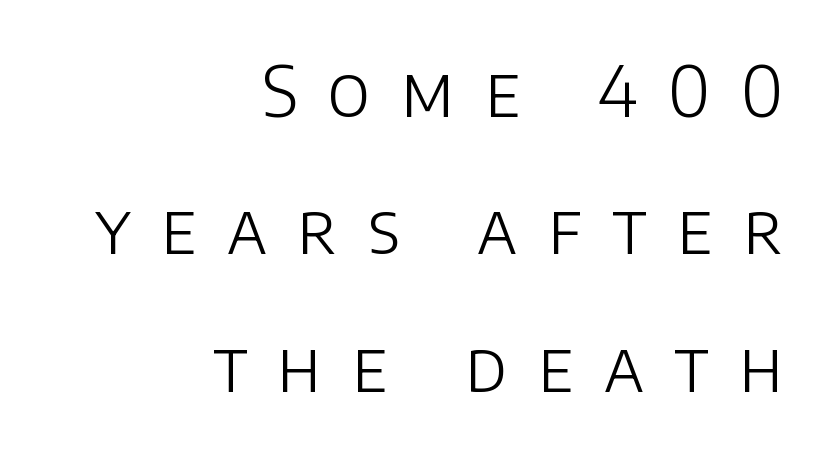
The rendering uses natural spacing where letterforms have individual widths. The letters stand straight up with perfectly vertical stems. The characters are drawn with everyday or finer stroke widths. The space directly below the letters is spotless.
